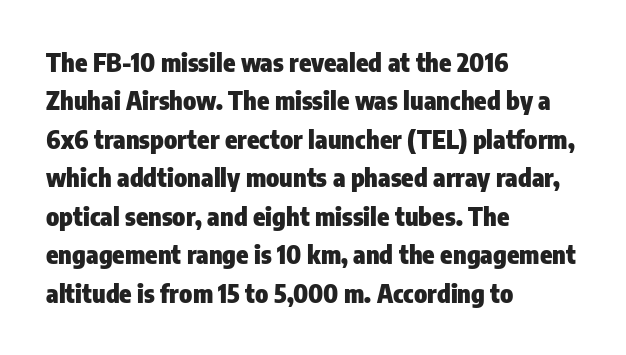
{"italic": "no", "bold": "yes", "underline": "no", "align": "left", "line_spacing": "normal", "line_spacing_ratio": 1.54, "letter_spacing": "normal", "letter_spacing_em": 0.0, "glyph_px": 25}
